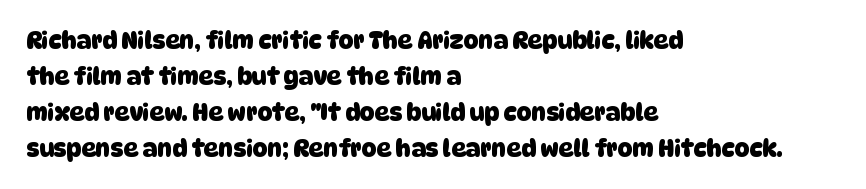
Q: Is the text bold? A: Yes.
Q: Is the text underlined? A: No.
Q: How is the paragraph aligned? A: Left-aligned.
Q: Is the spacing between letters normal or unusually wide? A: Normal.
Q: Is the spacing between lines tight, normal or loose? A: Normal.
